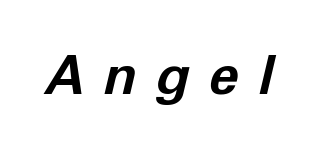
The image shows 55 px bold type, italic (leaning right); set unusually wide letter spacing (+0.35 em), not underlined; low stroke contrast and a medium x-height.
